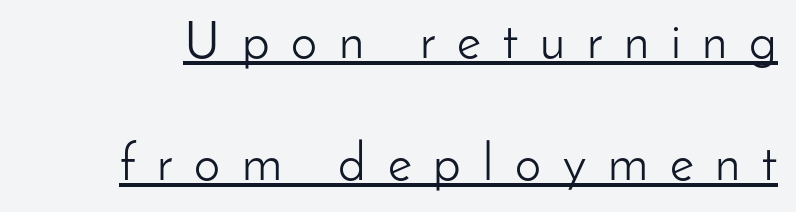
The image shows 52 px light sans-serif type, upright; set loose line spacing (2.34x), unusually wide letter spacing (+0.42 em), underlined; low stroke contrast and a small x-height.
